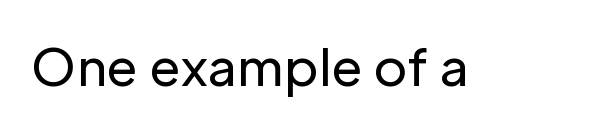
Q: Is the text bold? A: No.
Q: Is the text italic (slanted)? A: No, it is upright.
Q: Is the typeface a serif or a sans-serif typeface? A: Sans-serif.
Q: Is the text underlined? A: No.
Q: Is the spacing between letters normal or unusually wide? A: Normal.
Q: Width (condensed, normal, or wide)? A: Normal.
Q: Stroke contrast? A: Low.
Q: x-height? A: Medium.
Q: Monospaced? A: No.
